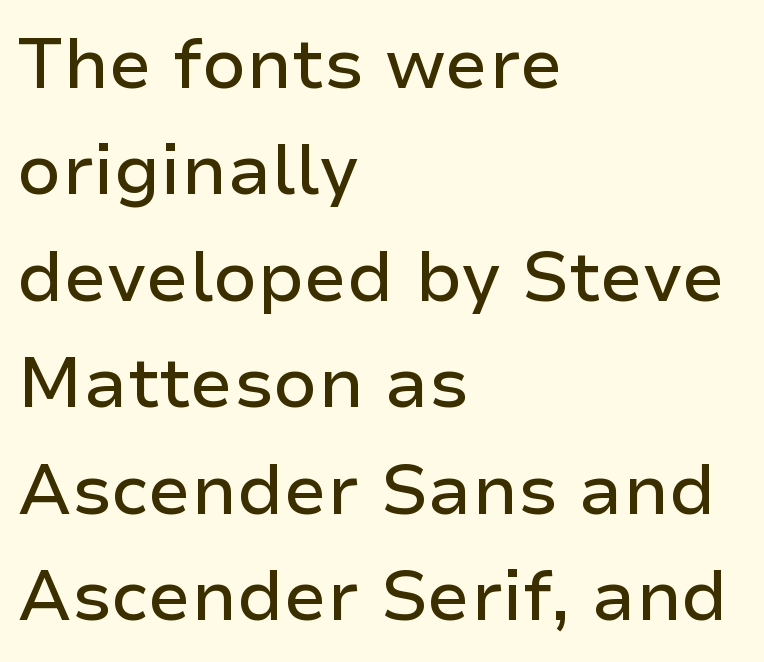
The image shows 70 px sans-serif type, upright; set left-aligned, normal line spacing (1.52x), normal letter spacing, not underlined; low stroke contrast and a medium x-height.
